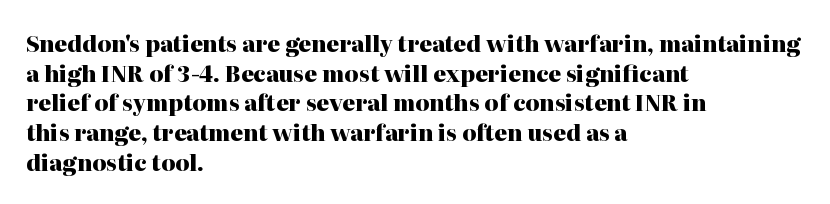
The image shows 22 px bold type, upright; set left-aligned, normal line spacing (1.35x), normal letter spacing, not underlined.
